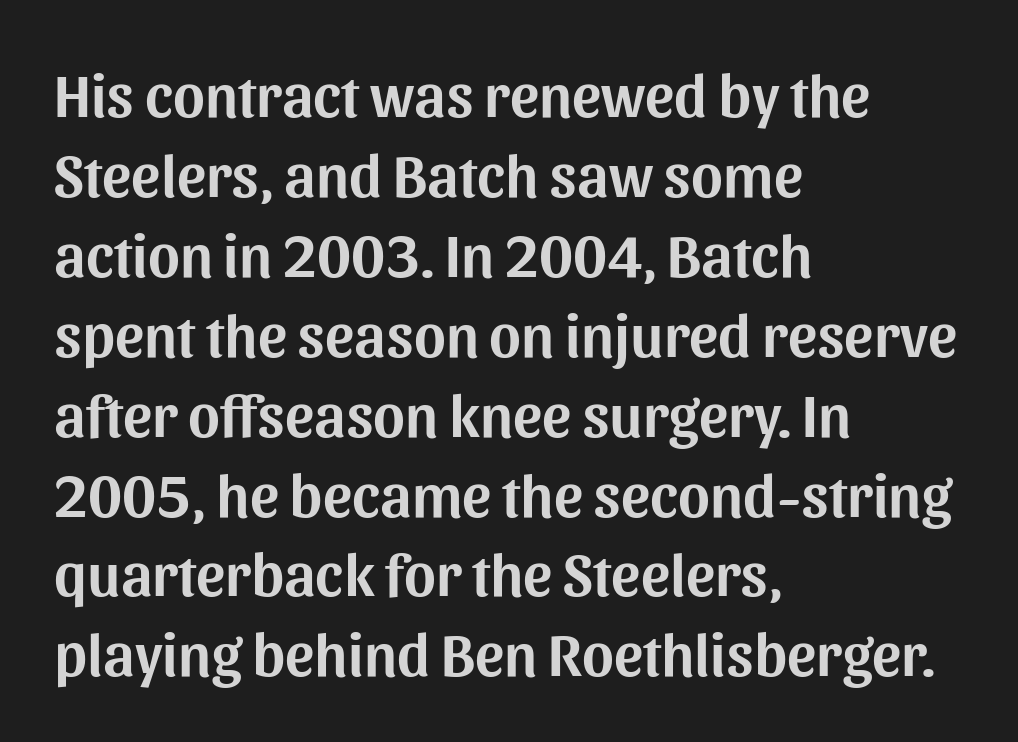
{"serif": "no", "italic": "no", "width": "normal", "stroke_contrast": "medium", "x_height": "medium", "monospaced": "no", "underline": "no", "align": "left", "line_spacing": "normal", "line_spacing_ratio": 1.31, "letter_spacing": "normal", "letter_spacing_em": 0.0, "glyph_px": 61}
